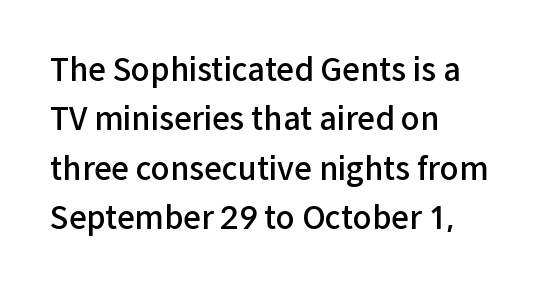
On the weight axis this lands at semibold, roughly 600. Each row of text sits above clean, open space. The passage shown has conventional tracking throughout. Note: no serifs on the glyphs.
